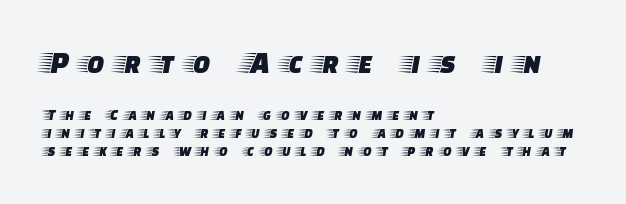
Q: Is the text italic (slanted)? A: Yes.
Q: Is the typeface a serif or a sans-serif typeface? A: Serif.
Q: Is the text underlined? A: No.
Q: How is the paragraph aligned? A: Left-aligned.
Q: Is the spacing between letters normal or unusually wide? A: Unusually wide.
Q: Is the spacing between lines tight, normal or loose? A: Tight.
Q: Which block of text is set in a larger size, the first (top) or the second (bottom)? A: The first (top) one.
Q: Width (condensed, normal, or wide)? A: Wide.
Q: Stroke contrast? A: Low.
Q: x-height? A: Large.
Q: Monospaced? A: No.
